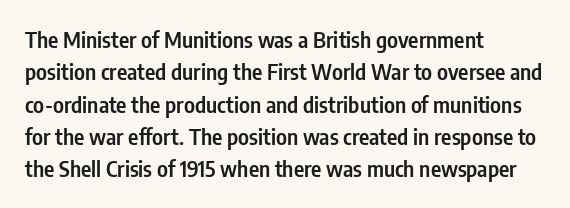
One glance says typical: line gaps are just what's usual. Type without underlining. The passage is arranged the way most books set body copy — flush left. The passage shown has conventional tracking throughout.
